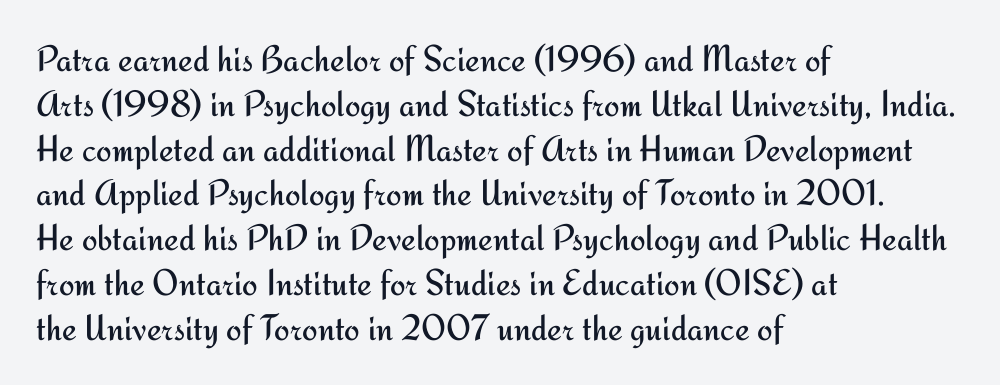
The image shows 37 px regular-weight sans-serif type, upright; set left-aligned, line spacing 1.21x, normal letter spacing, not underlined; medium stroke contrast and a small x-height.
